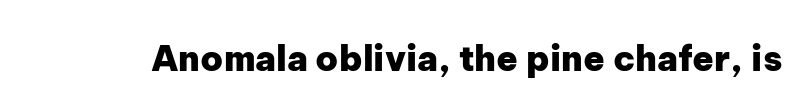
Q: Is the text bold? A: Yes.
Q: Is the text italic (slanted)? A: No, it is upright.
Q: Is the typeface a serif or a sans-serif typeface? A: Sans-serif.
Q: Is the text underlined? A: No.
Q: Is the spacing between letters normal or unusually wide? A: Normal.
Q: Width (condensed, normal, or wide)? A: Normal.
Q: Stroke contrast? A: Low.
Q: x-height? A: Medium.
Q: Monospaced? A: No.
